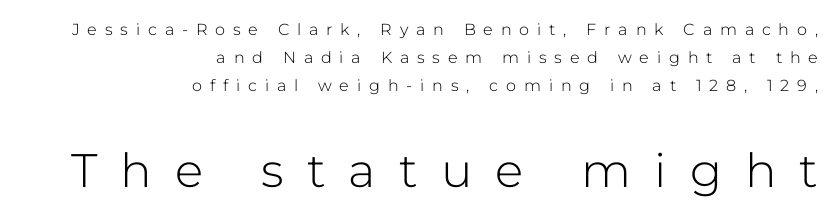
Note: smaller setting up top, larger setting below. These lines have a slow, spaced-out rhythm from letter to letter. The type family on display is of the sans-serif kind. The baseline area is clear. These lines stack with their right ends in a neat column.
